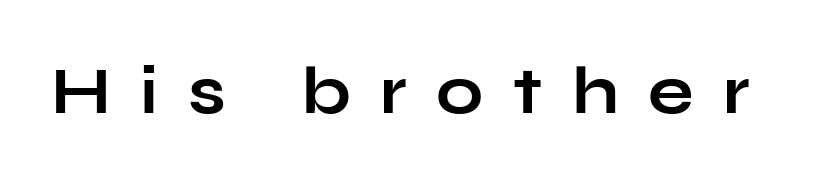
The image shows 67 px bold, wide sans-serif type, upright; set unusually wide letter spacing (+0.44 em), not underlined; low stroke contrast and a medium x-height.
